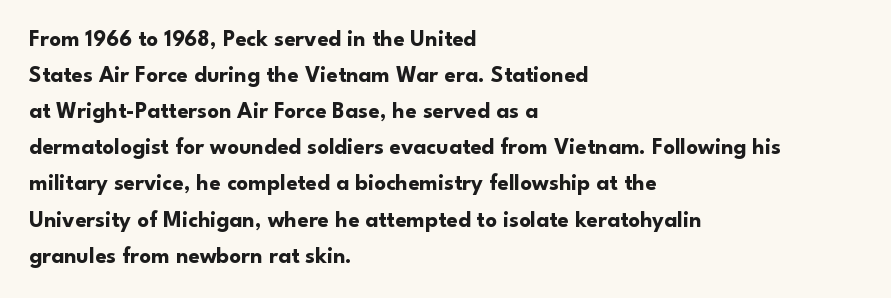
{"italic": "no", "bold": "yes", "underline": "no", "align": "left", "line_spacing": "normal", "line_spacing_ratio": 1.57, "letter_spacing": "normal", "letter_spacing_em": 0.0, "glyph_px": 23}
